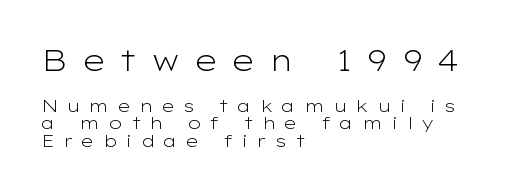
Q: Is the text bold? A: No.
Q: Is the text italic (slanted)? A: No, it is upright.
Q: Is the typeface a serif or a sans-serif typeface? A: Sans-serif.
Q: Is the text underlined? A: No.
Q: How is the paragraph aligned? A: Left-aligned.
Q: Is the spacing between letters normal or unusually wide? A: Unusually wide.
Q: Is the spacing between lines tight, normal or loose? A: Tight.
Q: Which block of text is set in a larger size, the first (top) or the second (bottom)? A: The first (top) one.
Q: Width (condensed, normal, or wide)? A: Wide.
Q: Stroke contrast? A: Low.
Q: x-height? A: Medium.
Q: Monospaced? A: No.
